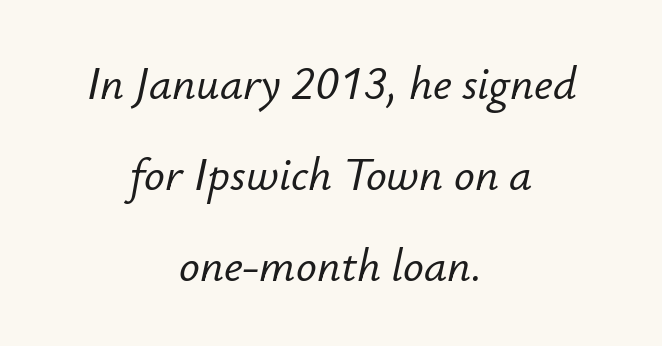
The image shows 46 px text type, italic (leaning right); set centered, loose line spacing (1.98x), normal letter spacing, not underlined; low stroke contrast and a small x-height.
